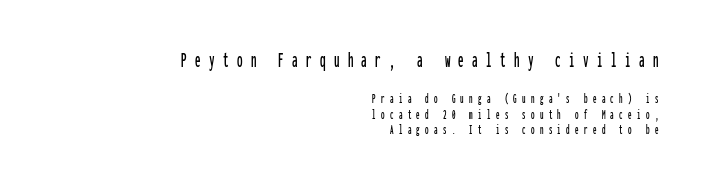
In terms of leading, this rendering errs on the cramped side. These lines stack with their right ends in a neat column. Descenders are the only things crossing below the line. Size contrast runs from large at the top to small at the bottom.
